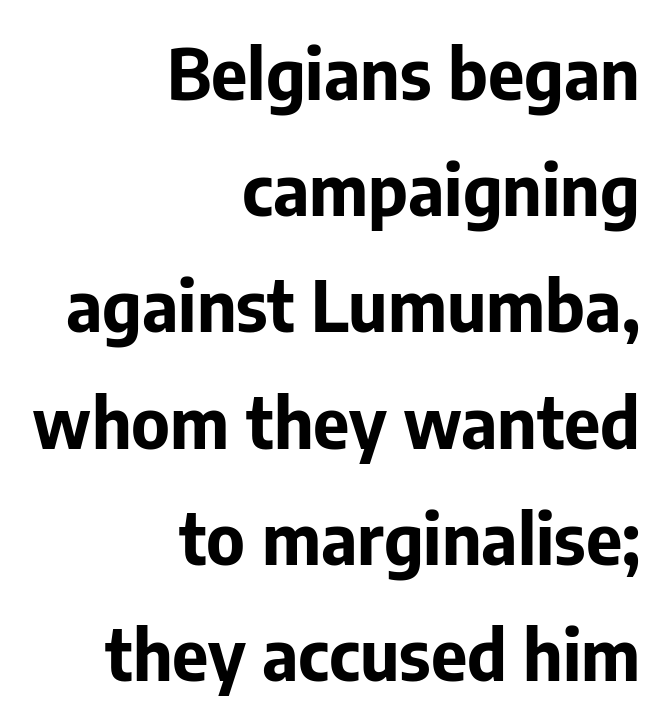
The image shows 70 px bold sans-serif type, upright; set right-aligned, normal line spacing (1.66x), normal letter spacing, not underlined; low stroke contrast and a medium x-height.
